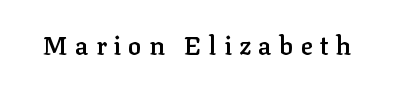
The image shows 25 px text type, upright; set unusually wide letter spacing (+0.29 em), not underlined.
